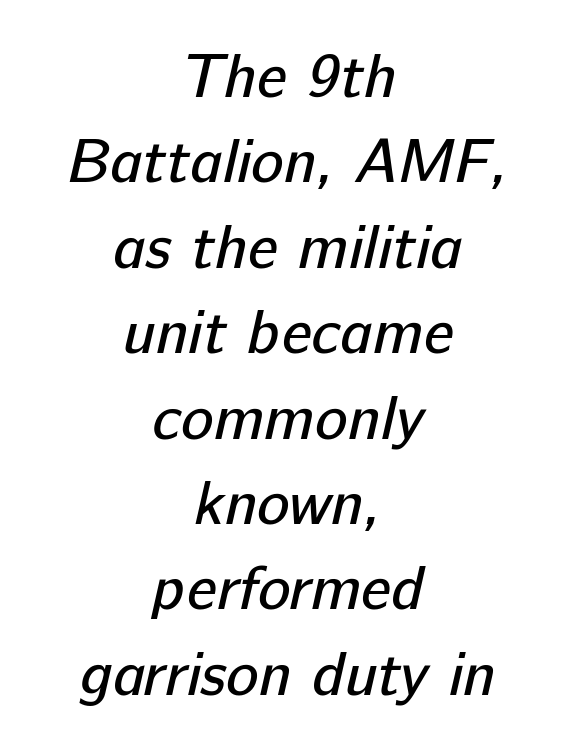
{"serif": "no", "bold": "no", "weight": "regular", "width": "normal", "stroke_contrast": "low", "x_height": "medium", "monospaced": "no", "underline": "no", "align": "center", "line_spacing": "normal", "line_spacing_ratio": 1.4, "letter_spacing": "normal", "letter_spacing_em": 0.0, "glyph_px": 61}
